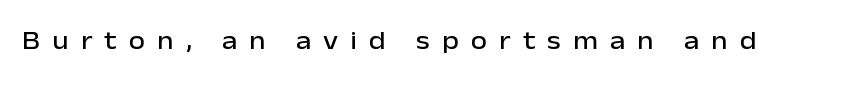
The image shows 26 px text type, upright; set unusually wide letter spacing (+0.47 em), not underlined.
